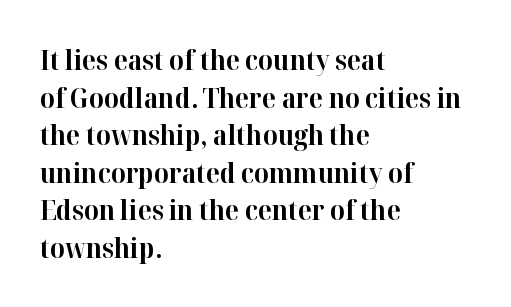
Q: Is the text bold? A: Yes.
Q: Is the text italic (slanted)? A: No, it is upright.
Q: Is the typeface a serif or a sans-serif typeface? A: Serif.
Q: Is the text underlined? A: No.
Q: How is the paragraph aligned? A: Left-aligned.
Q: Is the spacing between letters normal or unusually wide? A: Normal.
Q: Is the spacing between lines tight, normal or loose? A: Normal.
Q: Width (condensed, normal, or wide)? A: Normal.
Q: Stroke contrast? A: High.
Q: x-height? A: Medium.
Q: Monospaced? A: No.
